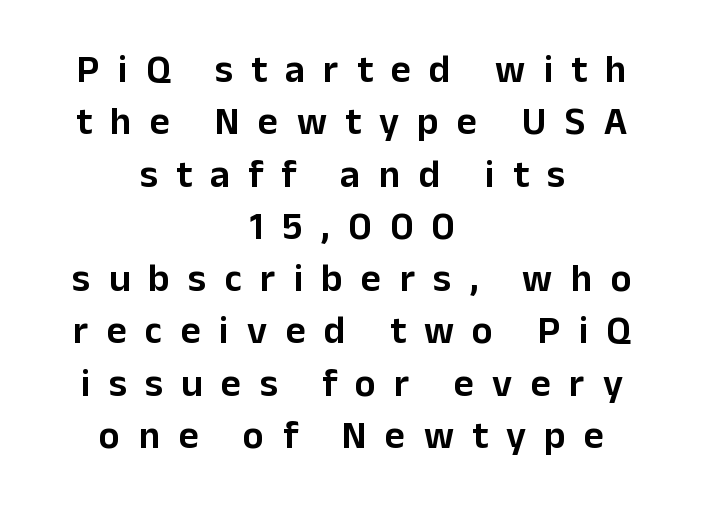
Upright lettering throughout. What's the leading like? Ordinary, nothing unusual. The letters are spread apart with noticeably loose tracking. No feet cap the strokes, marking this as sans-serif type. Beneath every word, the page is bare.
